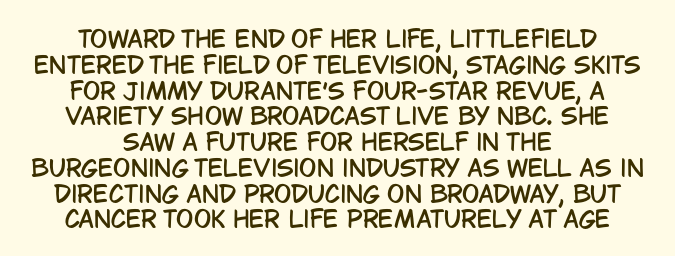
{"italic": "no", "underline": "no", "align": "center", "line_spacing": "tight", "line_spacing_ratio": 1.12, "letter_spacing": "normal", "letter_spacing_em": 0.0, "glyph_px": 23}
